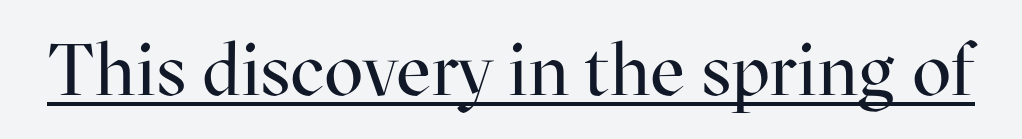
Unlike a clean sans, this face finishes its strokes with serifs. Bold? No — there's no thickening of the strokes. The axis of the letterforms is exactly vertical. Glance below the letters and you will spot a drawn line. Each letter keeps its own natural width here, so spacing adapts to shape.
